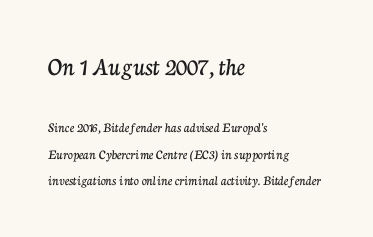
The emphasis by scale lands on block number one, above. Teacher's note: observe the even left margin — that is flush-left alignment. The space directly below the letters is spotless. These lines keep a tight, regular rhythm from letter to letter.
